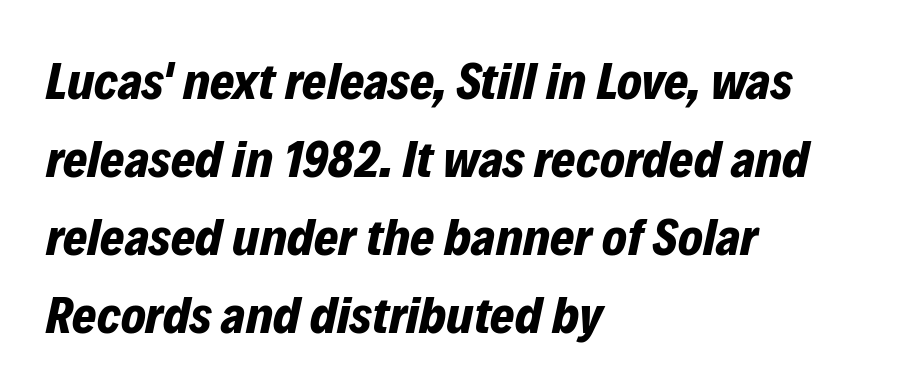
The image shows 52 px bold type, italic (leaning right); set left-aligned, normal line spacing (1.5x), normal letter spacing, not underlined; low stroke contrast and a medium x-height.
